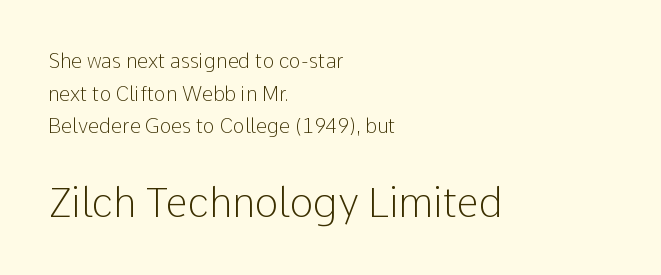
{"serif": "no", "italic": "no", "bold": "no", "weight": "light", "width": "normal", "stroke_contrast": "low", "x_height": "medium", "monospaced": "no", "underline": "no", "align": "left", "line_spacing": "normal", "line_spacing_ratio": 1.63, "letter_spacing": "normal", "letter_spacing_em": 0.0, "larger_block": "second", "size_ratio": 2.0, "glyph_px": 40}
